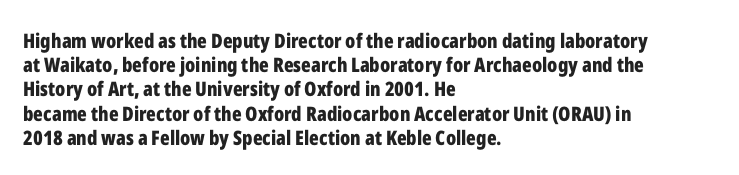
The image shows 20 px bold type, upright; set left-aligned, line spacing 1.21x, normal letter spacing, not underlined.
